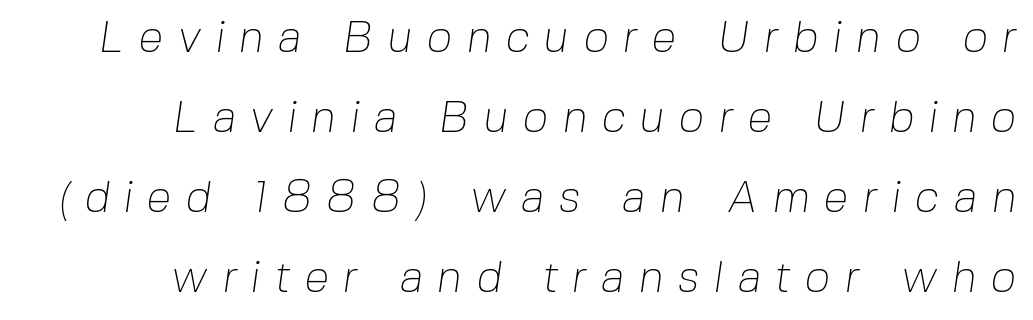
{"serif": "no", "bold": "no", "weight": "thin", "width": "normal", "stroke_contrast": "low", "x_height": "medium", "monospaced": "no", "underline": "no", "align": "right", "line_spacing_ratio": 1.78, "letter_spacing": "wide", "letter_spacing_em": 0.31, "glyph_px": 45}
